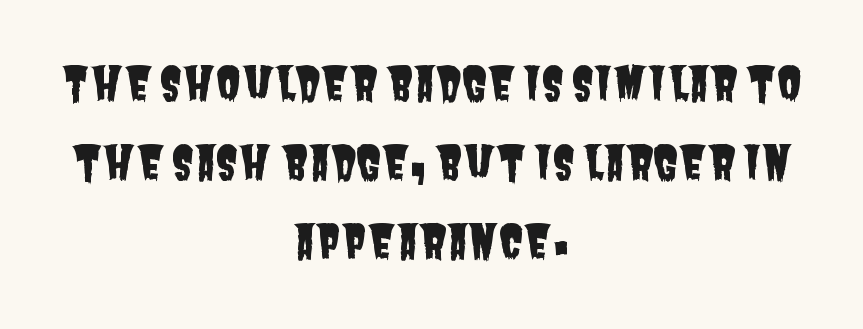
{"serif": "no", "width": "condensed", "stroke_contrast": "low", "x_height": "large", "monospaced": "no", "underline": "no", "align": "center", "line_spacing_ratio": 1.72, "letter_spacing": "normal", "letter_spacing_em": 0.0, "glyph_px": 46}
